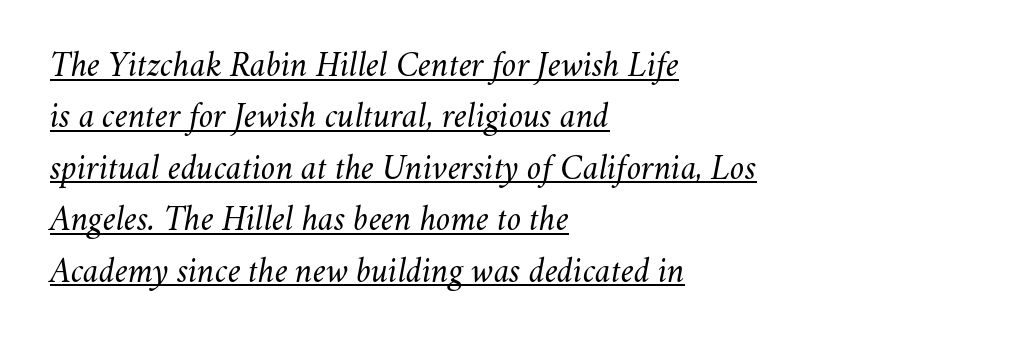
The image shows 35 px regular-weight type, italic (leaning right); set left-aligned, normal line spacing (1.47x), normal letter spacing, underlined; medium stroke contrast and a small x-height.
